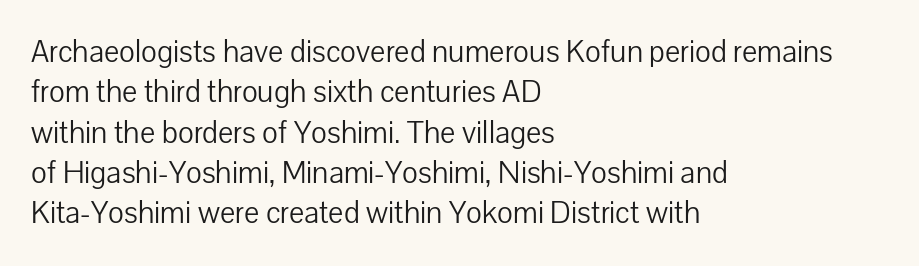
Q: Is the text bold? A: No.
Q: Is the text italic (slanted)? A: No, it is upright.
Q: Is the typeface a serif or a sans-serif typeface? A: Sans-serif.
Q: Is the text underlined? A: No.
Q: How is the paragraph aligned? A: Left-aligned.
Q: Is the spacing between letters normal or unusually wide? A: Normal.
Q: Is the spacing between lines tight, normal or loose? A: Normal.
Q: Width (condensed, normal, or wide)? A: Normal.
Q: Stroke contrast? A: Low.
Q: x-height? A: Medium.
Q: Monospaced? A: No.
